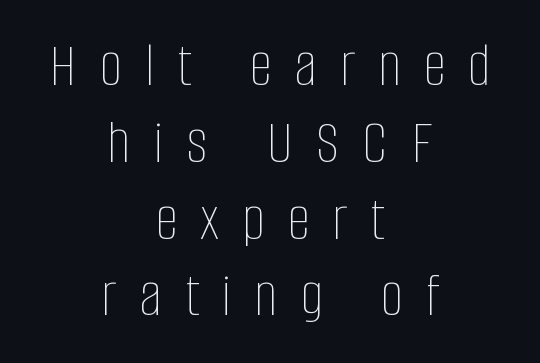
Q: Is the text bold? A: No.
Q: Is the text italic (slanted)? A: No, it is upright.
Q: Is the text underlined? A: No.
Q: How is the paragraph aligned? A: Centered.
Q: Is the spacing between letters normal or unusually wide? A: Unusually wide.
Q: Width (condensed, normal, or wide)? A: Condensed.
Q: Stroke contrast? A: Low.
Q: x-height? A: Large.
Q: Monospaced? A: No.
